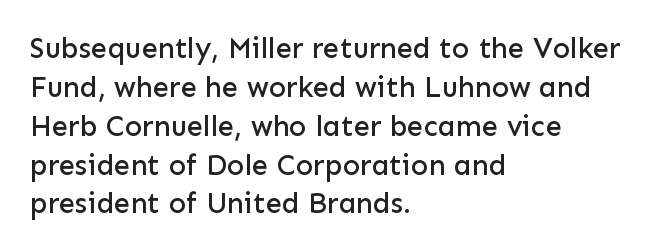
{"serif": "no", "italic": "no", "width": "normal", "stroke_contrast": "low", "x_height": "medium", "monospaced": "no", "underline": "no", "align": "left", "line_spacing": "normal", "line_spacing_ratio": 1.34, "letter_spacing": "normal", "letter_spacing_em": 0.0, "glyph_px": 29}
